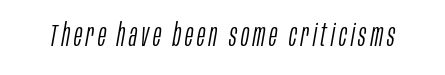
{"italic": "yes", "lean": "right", "slant_degrees": 10, "bold": "no", "weight": "light", "width": "condensed", "stroke_contrast": "low", "x_height": "large", "monospaced": "no", "underline": "no", "glyph_px": 31}
